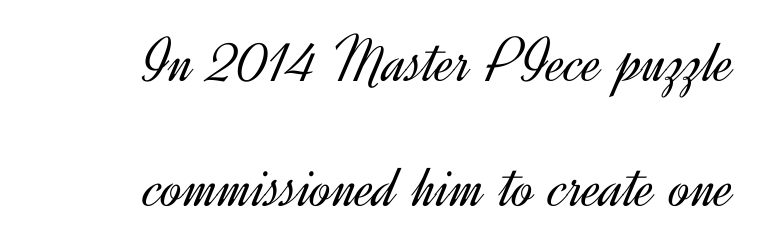
Casual observation: everything's shoved over to the right. The line texture is even and compact thanks to regular tracking. Caption: face not bold, strokes unweighted. Anything drawn beneath the words? Only blank space.
